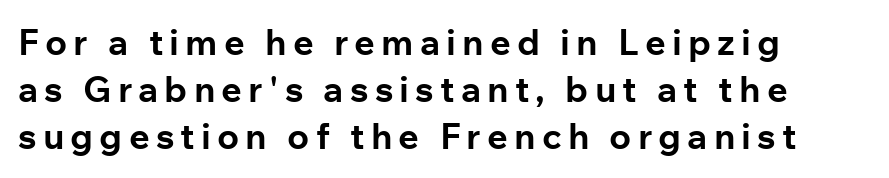
{"serif": "no", "italic": "no", "bold": "yes", "weight": "bold", "width": "normal", "stroke_contrast": "low", "x_height": "medium", "monospaced": "no", "underline": "no", "align": "left", "line_spacing": "normal", "line_spacing_ratio": 1.31, "glyph_px": 36}
